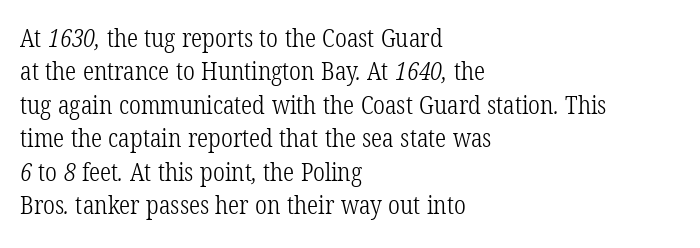
The image shows 25 px text type; set left-aligned, normal line spacing (1.34x), normal letter spacing, not underlined.
